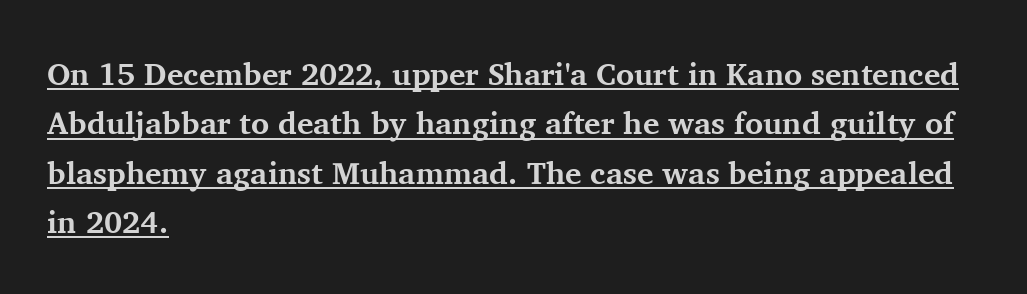
Reading down the column, the eye jumps a familiar distance to each next line. In terms of weight, the rendering is a true, heavy bold. This sample is left-justified, so line endings fall wherever the words run out. This sample uses an upright cut, with every glyph sitting square on the baseline. Inter-character spacing is left at the font's built-in metrics.
